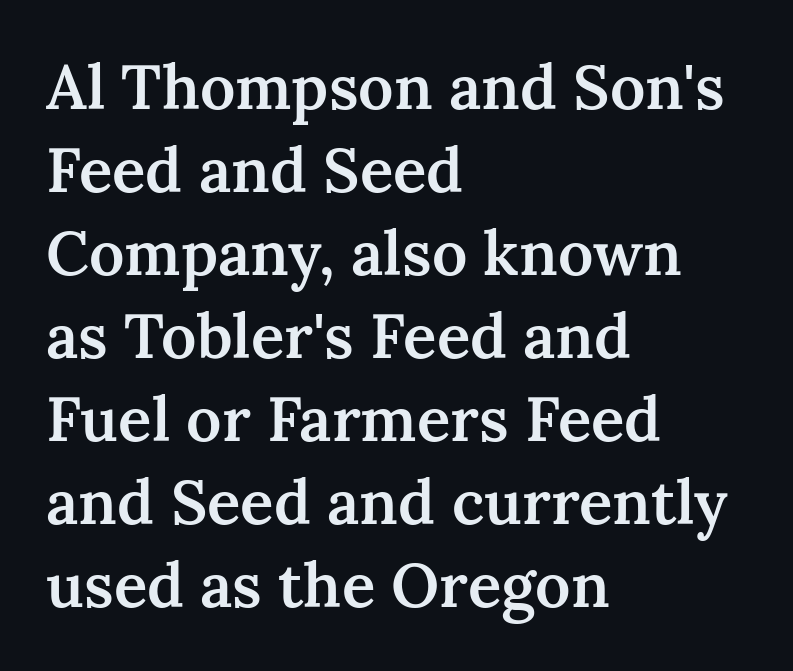
Q: Is the text bold? A: Semi-bold.
Q: Is the text italic (slanted)? A: No, it is upright.
Q: Is the typeface a serif or a sans-serif typeface? A: Serif.
Q: Is the text underlined? A: No.
Q: How is the paragraph aligned? A: Left-aligned.
Q: Is the spacing between letters normal or unusually wide? A: Normal.
Q: Is the spacing between lines tight, normal or loose? A: Normal.
Q: Width (condensed, normal, or wide)? A: Normal.
Q: Stroke contrast? A: Medium.
Q: x-height? A: Medium.
Q: Monospaced? A: No.
